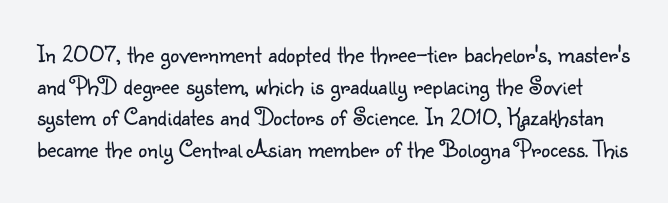
{"italic": "no", "bold": "no", "underline": "no", "line_spacing": "normal", "line_spacing_ratio": 1.27, "letter_spacing": "normal", "letter_spacing_em": 0.0, "glyph_px": 25}
